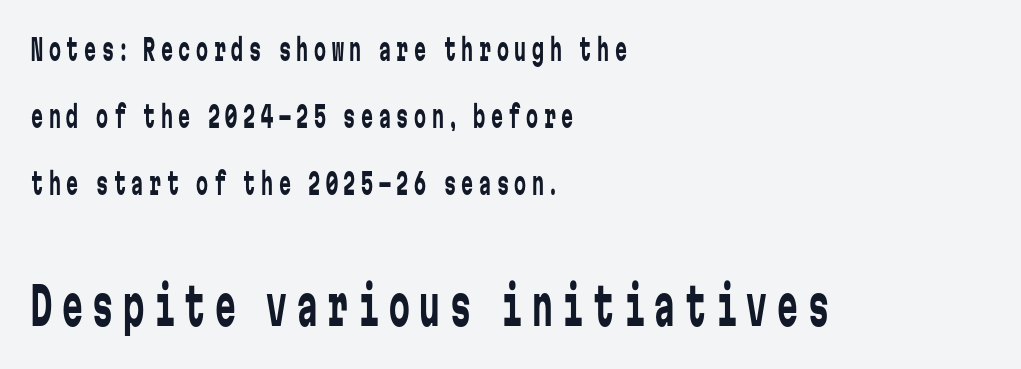
Heaviness? Minimal to ordinary, like unemphasized prose. This block would shrink considerably if given ordinary leading; it's expanded now. Decoration check: the copy has no underline. Larger block? The one below; the one above is distinctly smaller. These lines are set flush left with a ragged right edge.
